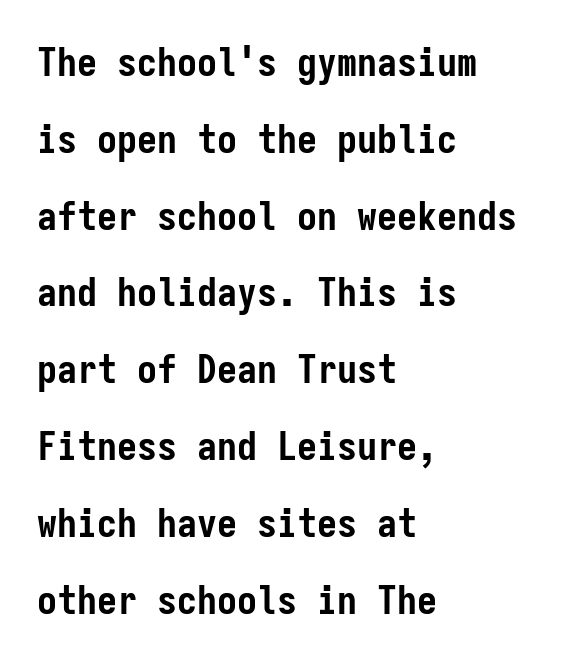
Q: Is the text bold? A: Yes.
Q: Is the text italic (slanted)? A: No, it is upright.
Q: Is the typeface a serif or a sans-serif typeface? A: Sans-serif.
Q: Is the text underlined? A: No.
Q: How is the paragraph aligned? A: Left-aligned.
Q: Is the spacing between letters normal or unusually wide? A: Normal.
Q: Is the spacing between lines tight, normal or loose? A: Loose.
Q: Width (condensed, normal, or wide)? A: Condensed.
Q: Stroke contrast? A: Low.
Q: x-height? A: Medium.
Q: Monospaced? A: Yes.
